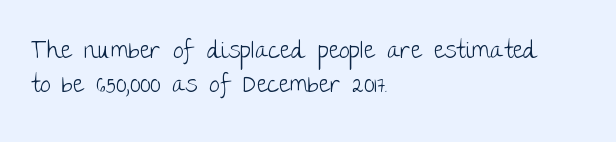
Q: Is the text bold? A: No.
Q: Is the text italic (slanted)? A: No, it is upright.
Q: Is the text underlined? A: No.
Q: How is the paragraph aligned? A: Left-aligned.
Q: Is the spacing between letters normal or unusually wide? A: Normal.
Q: Is the spacing between lines tight, normal or loose? A: Normal.
